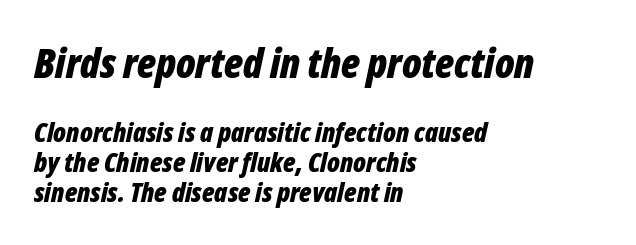
{"italic": "yes", "lean": "right", "slant_degrees": 12, "bold": "yes", "weight": "bold", "width": "condensed", "stroke_contrast": "low", "x_height": "medium", "monospaced": "no", "underline": "no", "align": "left", "line_spacing": "tight", "line_spacing_ratio": 1.12, "letter_spacing": "normal", "letter_spacing_em": 0.0, "larger_block": "first", "size_ratio": 1.52, "glyph_px": 41}
